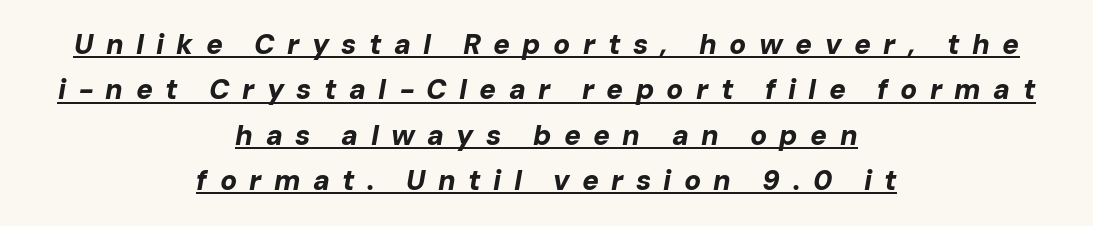
The image shows 28 px bold type, italic (leaning right); set centered, normal line spacing (1.62x), unusually wide letter spacing (+0.44 em), underlined; low stroke contrast and a medium x-height.
